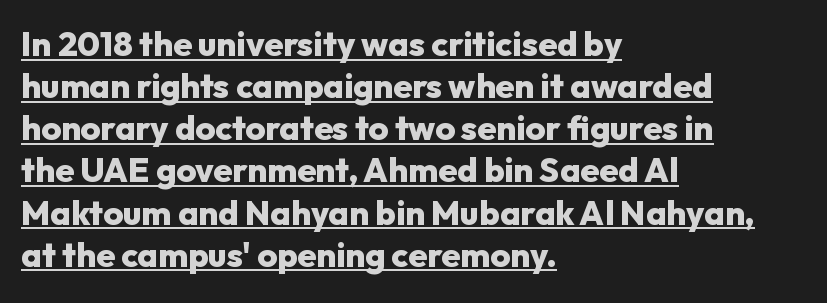
Notice how the passage keeps a crisp vertical edge on the left only. The face used here is proportionally spaced, like ordinary book or web type. Every character sits straight up, as roman type does. This sample carries an underscore along the baseline area. The rendering uses a bold face; every stroke is thick and dark. These lines keep a tight, regular rhythm from letter to letter.
